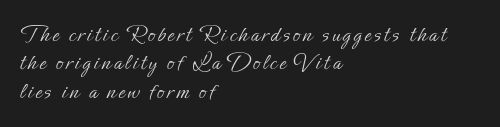
The paragraph has a hard left edge and a soft right edge. A quiet, ordinary-to-light weight characterises the typeface. Plain, unruled lines of type.
